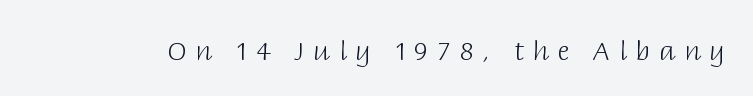
Q: Is the text bold? A: No.
Q: Is the text italic (slanted)? A: No, it is upright.
Q: Is the text underlined? A: No.
Q: Is the spacing between letters normal or unusually wide? A: Unusually wide.
